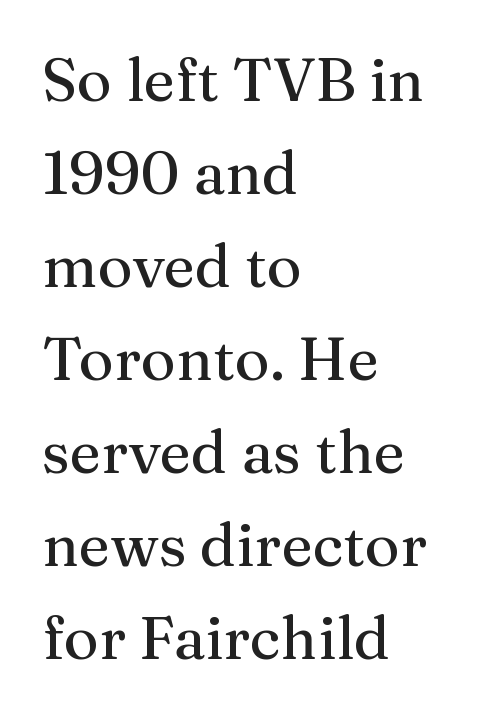
Whoever set this chose a conventional vertical rhythm. Small tapered or slab feet sit at the stroke ends, so this counts as serif. Nothing unusual about the tracking: characters are spaced as the font intends. One-word summary of the alignment: left. The strip under each line holds only bare page. Note the varied advance widths — an 'i' is clearly narrower than an 'm'.
